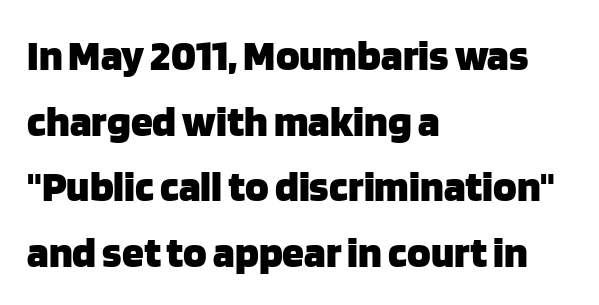
{"serif": "no", "italic": "no", "bold": "yes", "weight": "heavy", "width": "normal", "stroke_contrast": "low", "x_height": "large", "monospaced": "no", "underline": "no", "align": "left", "line_spacing": "normal", "line_spacing_ratio": 1.49, "letter_spacing": "normal", "letter_spacing_em": 0.0, "glyph_px": 44}
